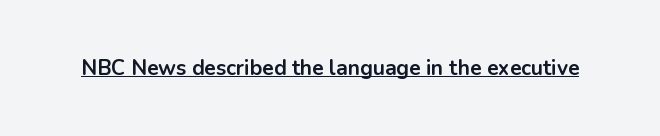
{"italic": "no", "bold": "yes", "underline": "yes", "letter_spacing": "normal", "letter_spacing_em": 0.0, "glyph_px": 21}
